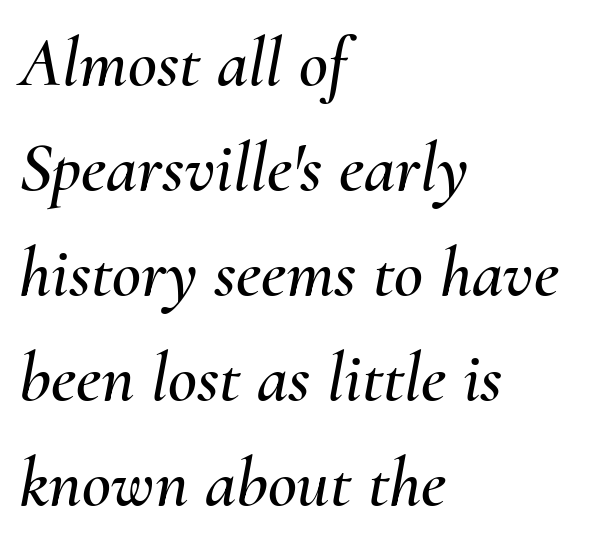
Q: Is the text italic (slanted)? A: Yes, it leans right by about 10 degrees.
Q: Is the text underlined? A: No.
Q: How is the paragraph aligned? A: Left-aligned.
Q: Is the spacing between letters normal or unusually wide? A: Normal.
Q: Is the spacing between lines tight, normal or loose? A: Normal.
Q: Width (condensed, normal, or wide)? A: Normal.
Q: Stroke contrast? A: Medium.
Q: x-height? A: Small.
Q: Monospaced? A: No.
